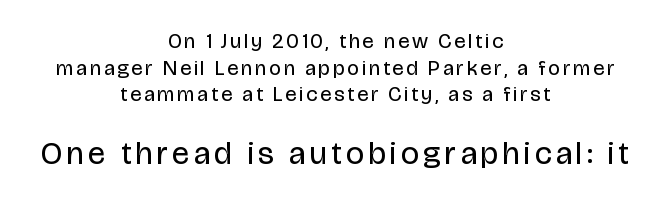
{"serif": "no", "italic": "no", "bold": "no", "weight": "regular", "width": "condensed", "stroke_contrast": "low", "x_height": "large", "monospaced": "no", "underline": "no", "align": "center", "line_spacing": "normal", "line_spacing_ratio": 1.27, "larger_block": "second", "size_ratio": 1.52, "glyph_px": 32}
